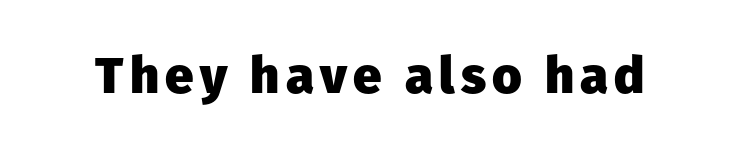
Q: Is the text bold? A: Yes.
Q: Is the text italic (slanted)? A: No, it is upright.
Q: Is the typeface a serif or a sans-serif typeface? A: Sans-serif.
Q: Is the text underlined? A: No.
Q: Width (condensed, normal, or wide)? A: Normal.
Q: Stroke contrast? A: Low.
Q: x-height? A: Medium.
Q: Monospaced? A: No.
